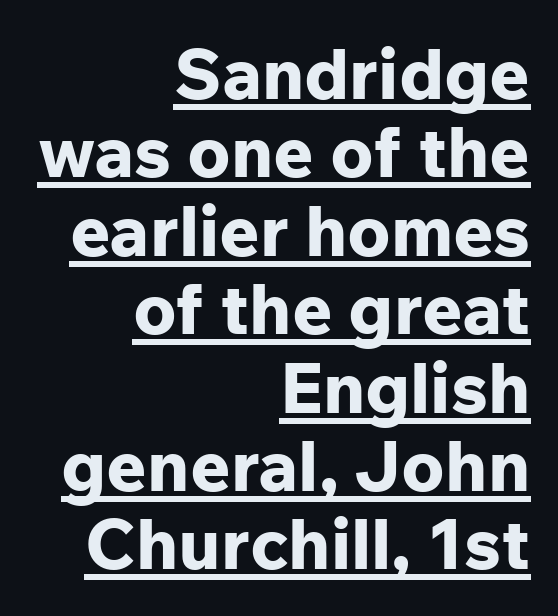
{"serif": "no", "italic": "no", "bold": "yes", "weight": "bold", "width": "normal", "stroke_contrast": "low", "x_height": "medium", "monospaced": "no", "underline": "yes", "align": "right", "line_spacing": "tight", "line_spacing_ratio": 1.12, "letter_spacing": "normal", "letter_spacing_em": 0.0, "glyph_px": 70}
